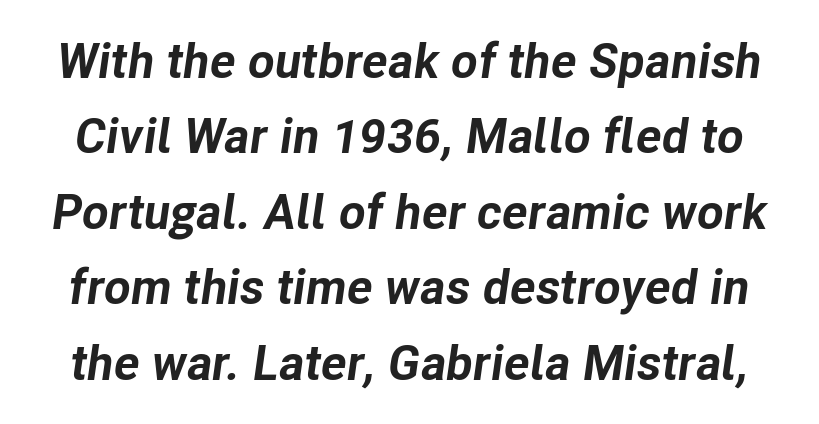
The area under the type is left untouched. The face used here is proportionally spaced, like ordinary book or web type. Between one letter and the next there's only the usual sliver of space. This block has exactly the height ordinary leading produces. If you drew a line through each stem, it would be angled. Chunky letters — that's bold for sure.
